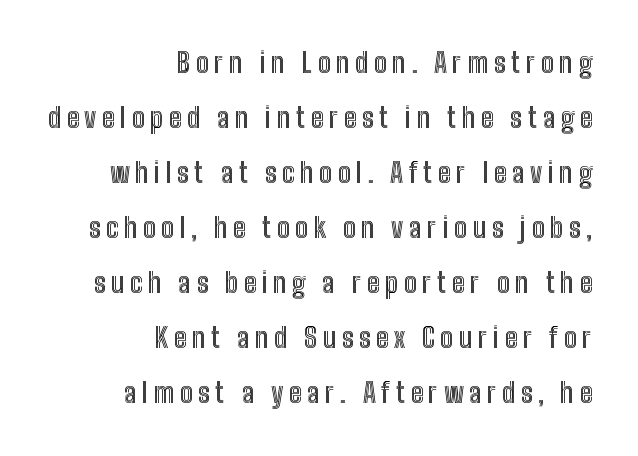
Q: Is the text italic (slanted)? A: No, it is upright.
Q: Is the text underlined? A: No.
Q: How is the paragraph aligned? A: Right-aligned.
Q: Is the spacing between letters normal or unusually wide? A: Unusually wide.
Q: Is the spacing between lines tight, normal or loose? A: Loose.
